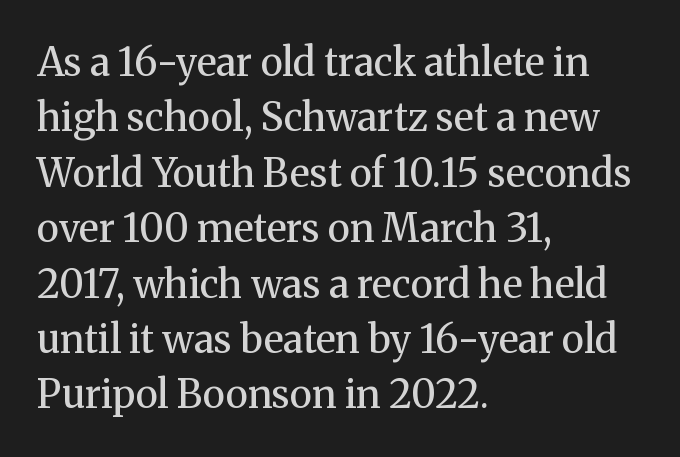
{"serif": "yes", "italic": "no", "bold": "no", "weight": "regular", "width": "normal", "stroke_contrast": "medium", "x_height": "medium", "monospaced": "no", "underline": "no", "align": "left", "line_spacing": "normal", "line_spacing_ratio": 1.42, "letter_spacing": "normal", "letter_spacing_em": 0.0, "glyph_px": 39}
